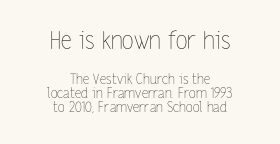
Q: Is the text bold? A: No.
Q: Is the text italic (slanted)? A: No, it is upright.
Q: Is the text underlined? A: No.
Q: How is the paragraph aligned? A: Centered.
Q: Is the spacing between letters normal or unusually wide? A: Normal.
Q: Is the spacing between lines tight, normal or loose? A: Tight.
Q: Which block of text is set in a larger size, the first (top) or the second (bottom)? A: The first (top) one.
